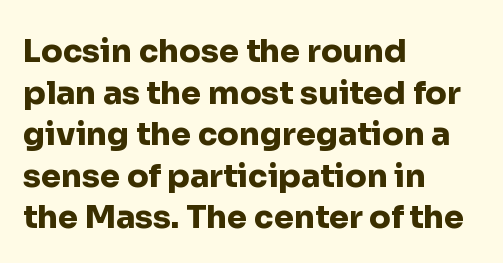
The image shows 32 px heavy sans-serif type, upright; set left-aligned, normal line spacing (1.3x), normal letter spacing, not underlined; low stroke contrast and a medium x-height.
